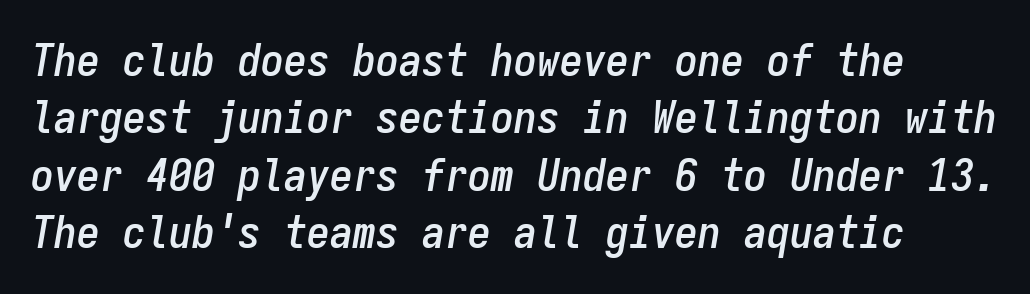
The image shows 46 px condensed type, italic (leaning right), monospaced; set normal line spacing (1.25x), normal letter spacing, not underlined; low stroke contrast and a medium x-height.
